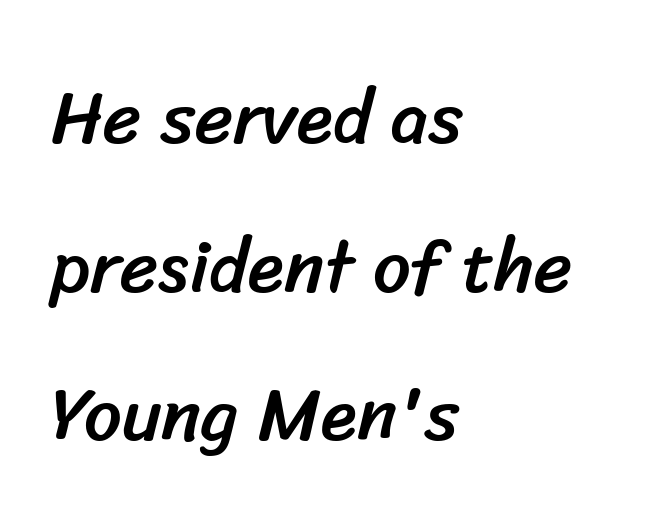
{"serif": "no", "width": "normal", "stroke_contrast": "low", "x_height": "medium", "monospaced": "no", "underline": "no", "align": "left", "line_spacing": "loose", "line_spacing_ratio": 2.01, "letter_spacing": "normal", "letter_spacing_em": 0.0, "glyph_px": 74}
